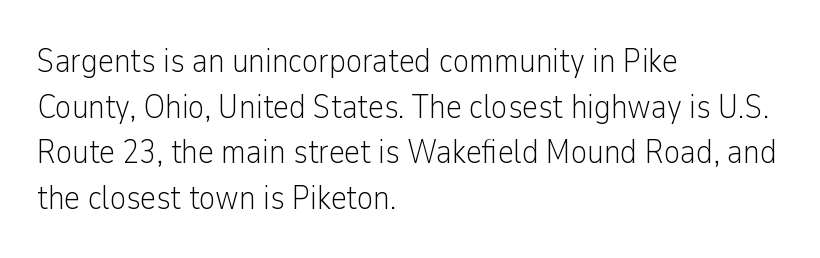
Q: Is the text bold? A: No.
Q: Is the text italic (slanted)? A: No, it is upright.
Q: Is the typeface a serif or a sans-serif typeface? A: Sans-serif.
Q: Is the text underlined? A: No.
Q: How is the paragraph aligned? A: Left-aligned.
Q: Is the spacing between letters normal or unusually wide? A: Normal.
Q: Is the spacing between lines tight, normal or loose? A: Normal.
Q: Width (condensed, normal, or wide)? A: Condensed.
Q: Stroke contrast? A: Low.
Q: x-height? A: Medium.
Q: Monospaced? A: No.
